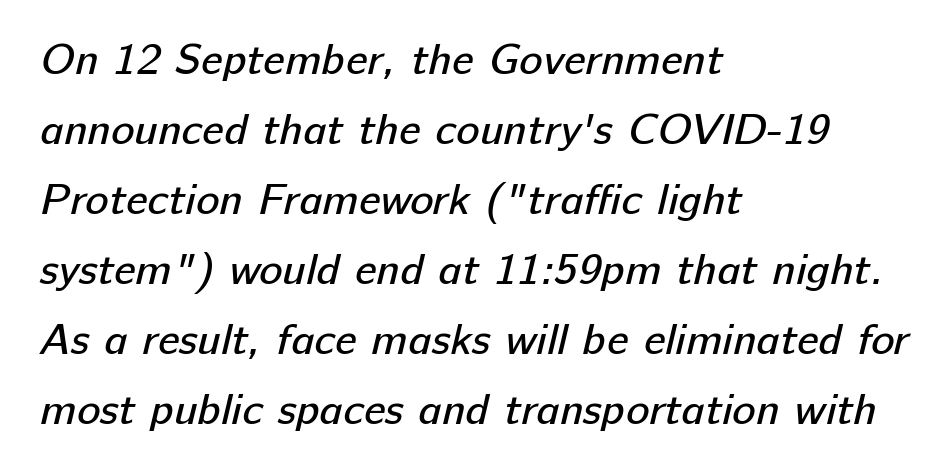
Letter spacing: default. The letters advance in unequal steps, a hallmark of proportional type. Weight: not bold — regular or lighter. Compared with a centered layout, this one pins lines to the left instead.
